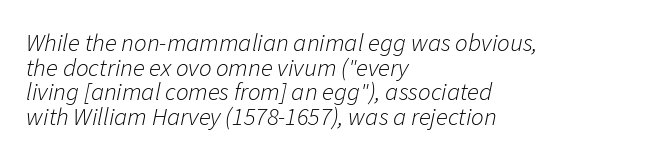
The image shows 25 px text type, italic (leaning right); set left-aligned, tight line spacing (0.99x), normal letter spacing, not underlined.
